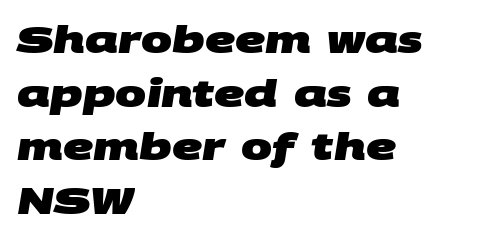
The type family on display is of the sans-serif kind. This rendering features lettering with no underline. Left-aligned paragraph, ragged on the right. Tracking value appears to be zero — textbook default spacing. Emphasis by weight is at full strength: bold.
